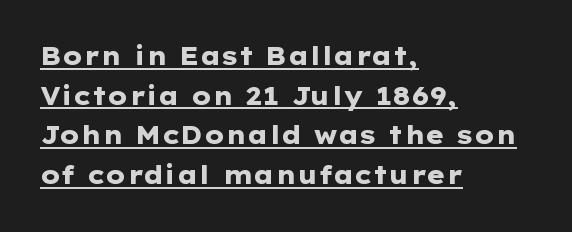
Default kerning and tracking; the words read as compact shapes. Each line of the rendering has a horizontal stroke beneath the glyphs. The leading is moderate, giving the passage an even texture. Every stem runs plumb, perpendicular to the baseline. Bold? Absolutely — the strokes are thick and heavy. Horizontal alignment here is leftward, the default for most running prose.
